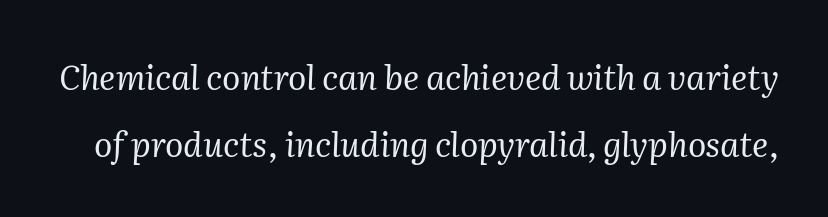
{"serif": "yes", "italic": "yes", "lean": "right", "slant_degrees": 2, "bold": "no", "weight": "regular", "width": "normal", "stroke_contrast": "medium", "x_height": "medium", "monospaced": "no", "underline": "no", "line_spacing": "loose", "line_spacing_ratio": 1.96, "letter_spacing": "normal", "letter_spacing_em": 0.0, "glyph_px": 34}
